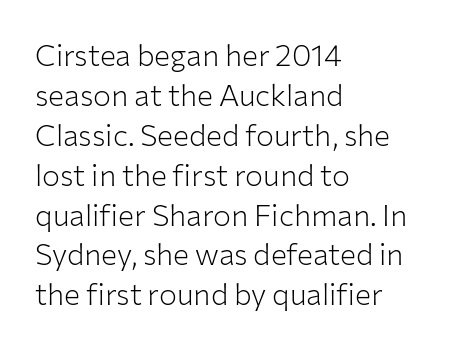
The image shows 30 px light sans-serif type, upright; set left-aligned, normal line spacing (1.33x), normal letter spacing, not underlined; low stroke contrast and a medium x-height.
